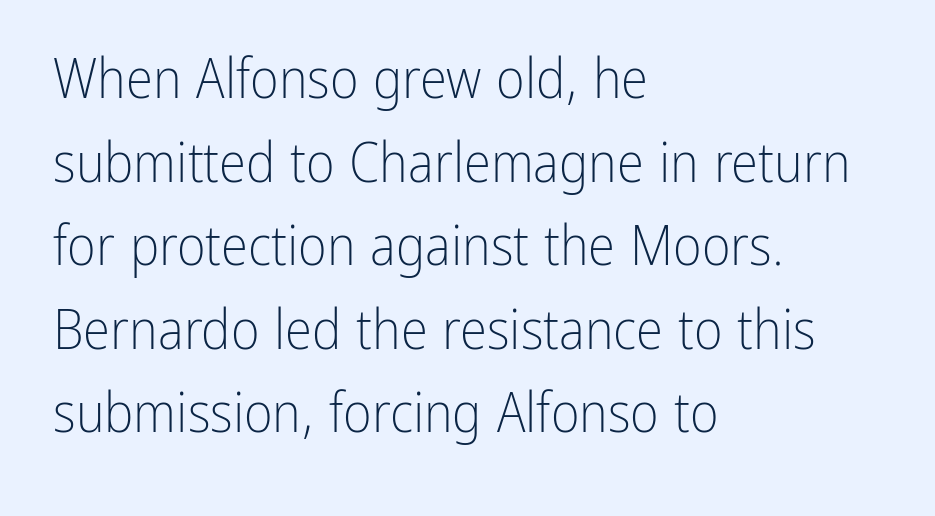
Q: Is the text bold? A: No.
Q: Is the text italic (slanted)? A: No, it is upright.
Q: Is the typeface a serif or a sans-serif typeface? A: Sans-serif.
Q: Is the text underlined? A: No.
Q: How is the paragraph aligned? A: Left-aligned.
Q: Is the spacing between letters normal or unusually wide? A: Normal.
Q: Is the spacing between lines tight, normal or loose? A: Normal.
Q: Width (condensed, normal, or wide)? A: Condensed.
Q: Stroke contrast? A: Low.
Q: x-height? A: Medium.
Q: Monospaced? A: No.
